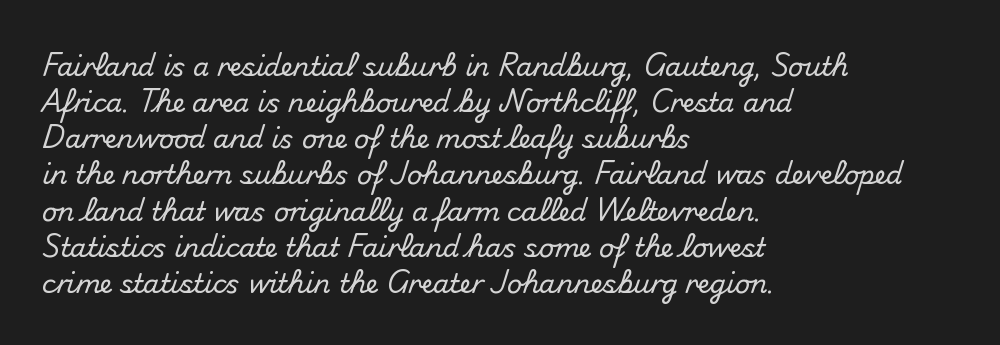
Every row of glyphs begins at an identical x-position on the left. Descenders are the only things crossing below the line. Horizontal bands of white between lines are of average thickness.
